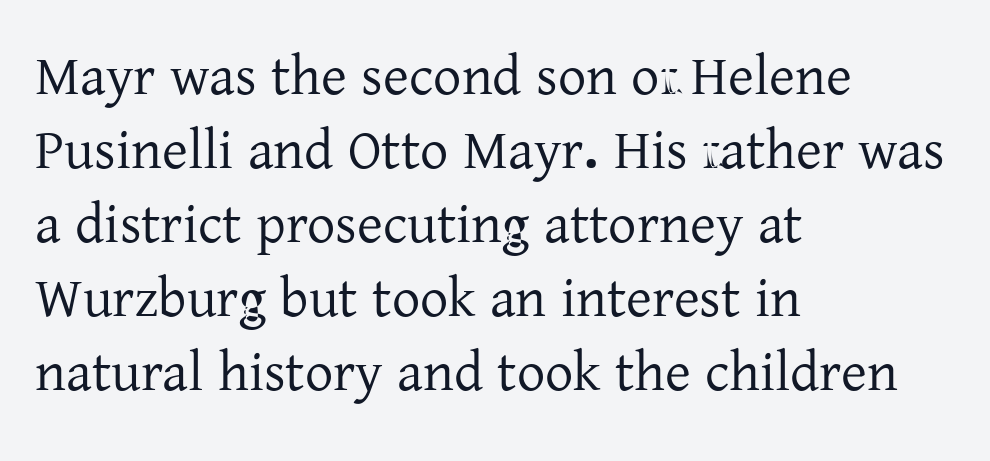
The typesetter chose a ragged-right arrangement here. These lines are rendered in a variable-pitch font. Any mark beneath the type? The region is blank. Inter-character spacing is left at the font's built-in metrics.
